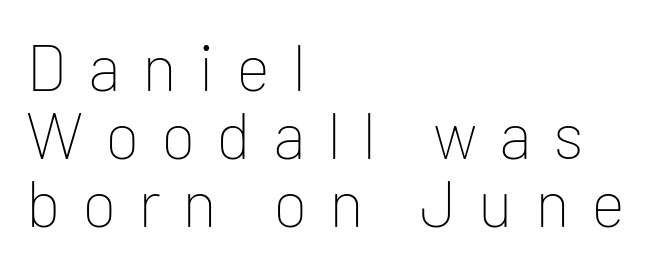
The image shows 65 px thin sans-serif type, upright; set left-aligned, tight line spacing (1.05x), unusually wide letter spacing (+0.33 em), not underlined; low stroke contrast and a medium x-height.
